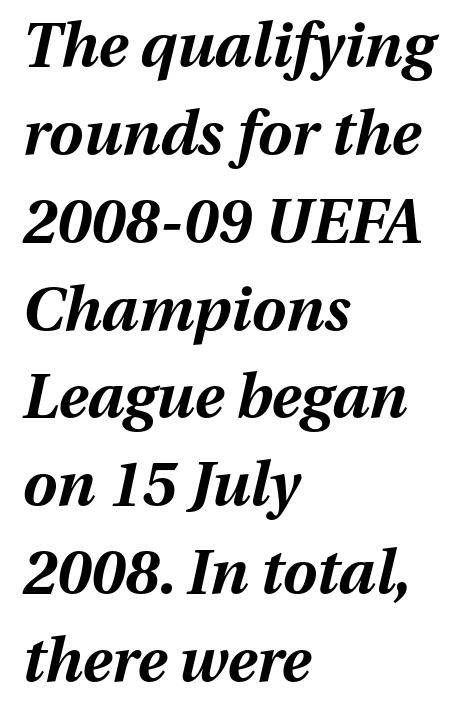
Underline: absent. The passage shown has conventional tracking throughout. This sample has the flowing, uneven cadence of proportional lettering. The font is running at its bold setting.
